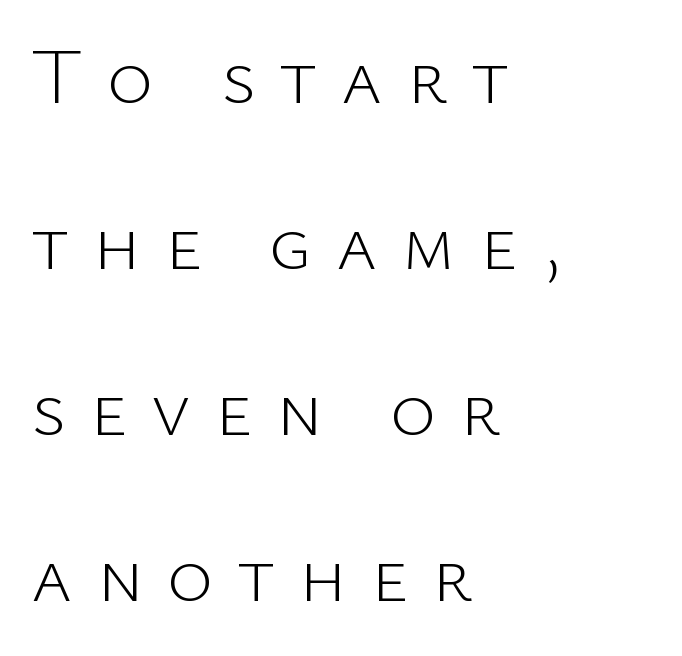
{"serif": "no", "italic": "no", "bold": "no", "weight": "light", "width": "normal", "stroke_contrast": "low", "x_height": "medium", "monospaced": "no", "underline": "no", "align": "left", "line_spacing": "loose", "line_spacing_ratio": 2.13, "letter_spacing": "wide", "letter_spacing_em": 0.31, "glyph_px": 78}
